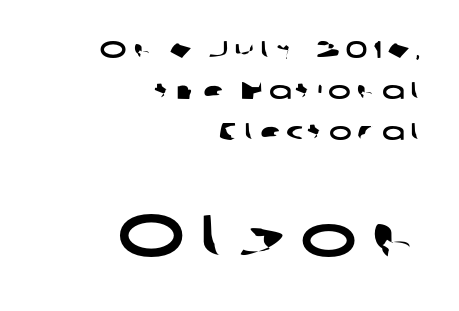
{"serif": "no", "width": "wide", "stroke_contrast": "low", "x_height": "medium", "monospaced": "no", "underline": "no", "align": "right", "line_spacing_ratio": 1.71, "letter_spacing": "wide", "letter_spacing_em": 0.24, "larger_block": "second", "size_ratio": 2.5, "glyph_px": 60}
